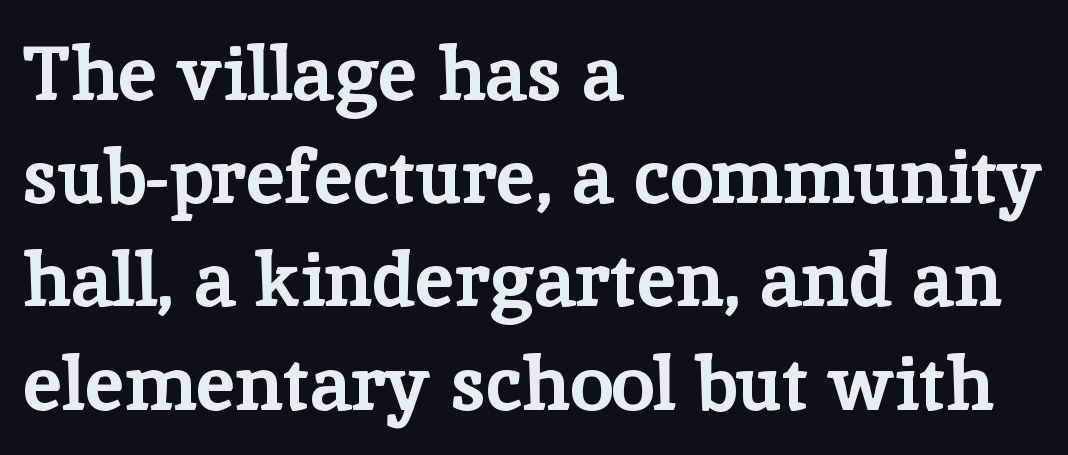
The image shows 77 px bold serif type, upright; set left-aligned, normal line spacing (1.34x), normal letter spacing, not underlined; low stroke contrast and a medium x-height.
